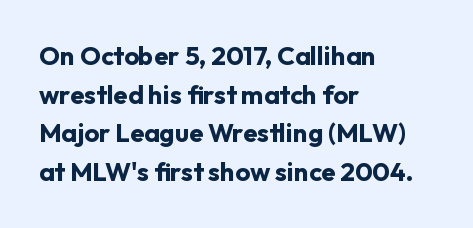
Q: Is the text bold? A: Yes.
Q: Is the text italic (slanted)? A: No, it is upright.
Q: Is the text underlined? A: No.
Q: How is the paragraph aligned? A: Left-aligned.
Q: Is the spacing between letters normal or unusually wide? A: Normal.
Q: Is the spacing between lines tight, normal or loose? A: Normal.
